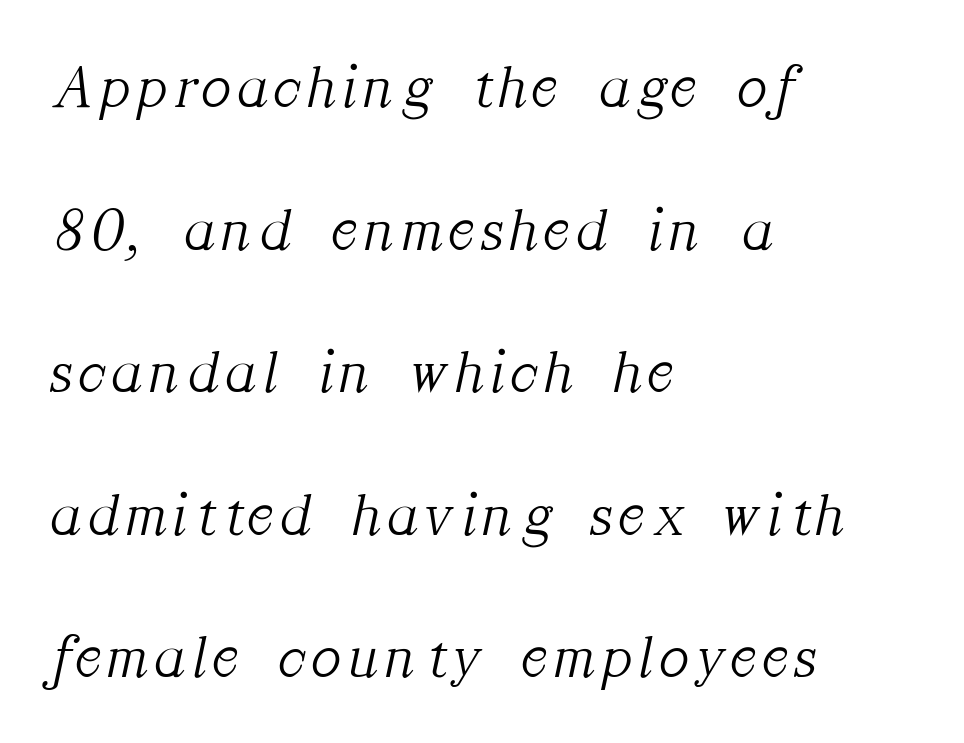
{"serif": "yes", "italic": "yes", "lean": "right", "slant_degrees": 12, "bold": "no", "weight": "light", "width": "normal", "stroke_contrast": "medium", "x_height": "medium", "monospaced": "no", "underline": "no", "align": "left", "line_spacing": "loose", "line_spacing_ratio": 2.3, "glyph_px": 62}
